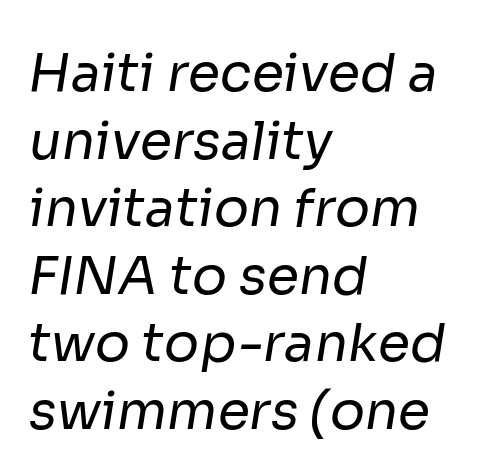
Do the characters align in a grid? No, the font is proportional. Observe the ordinary spacing: letters are neighbours, not strangers. Are there feet on the stems? There aren't — it's a sans. The words here are not underlined. Regular leading.
